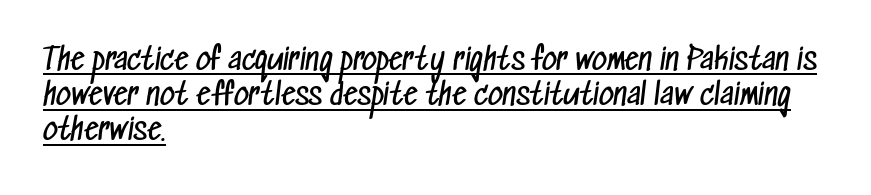
Students, note that the glyphs here touch the page at normal intervals. Stroke terminals: plain, sans-serif. No extra ink here — the face is not bold. The passage shown is typed in a proportional face where columns would drift.
